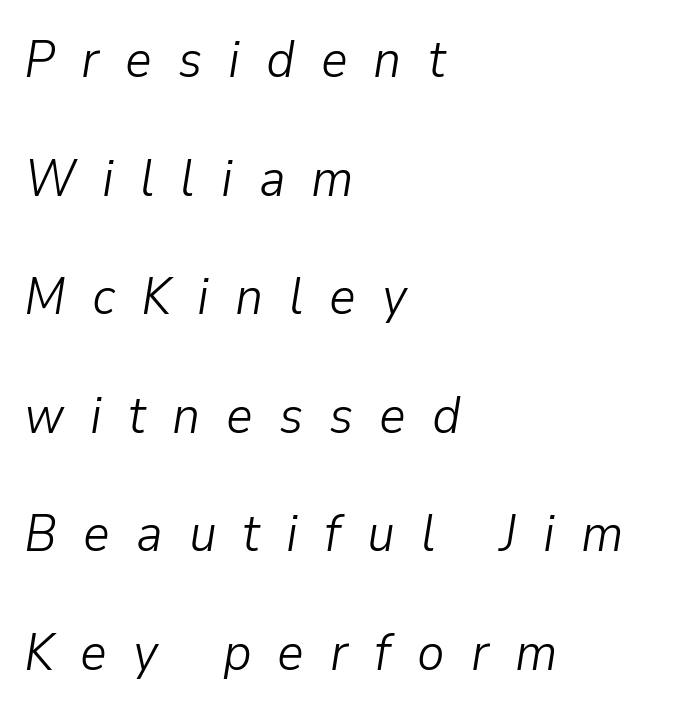
Q: Is the text bold? A: No.
Q: Is the text italic (slanted)? A: Yes, it leans right by about 9 degrees.
Q: Is the text underlined? A: No.
Q: How is the paragraph aligned? A: Left-aligned.
Q: Is the spacing between letters normal or unusually wide? A: Unusually wide.
Q: Is the spacing between lines tight, normal or loose? A: Loose.
Q: Width (condensed, normal, or wide)? A: Normal.
Q: Stroke contrast? A: Low.
Q: x-height? A: Medium.
Q: Monospaced? A: No.
